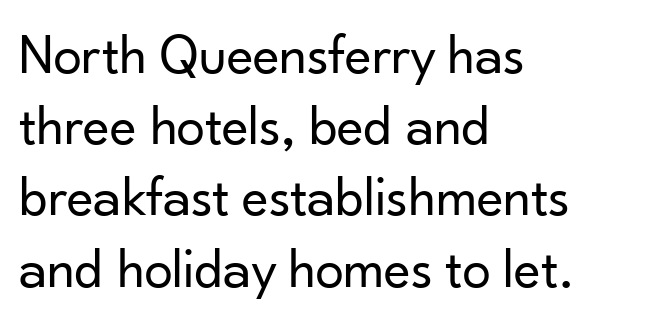
Q: Is the text bold? A: No.
Q: Is the text italic (slanted)? A: No, it is upright.
Q: Is the typeface a serif or a sans-serif typeface? A: Sans-serif.
Q: Is the text underlined? A: No.
Q: How is the paragraph aligned? A: Left-aligned.
Q: Is the spacing between letters normal or unusually wide? A: Normal.
Q: Is the spacing between lines tight, normal or loose? A: Normal.
Q: Width (condensed, normal, or wide)? A: Normal.
Q: Stroke contrast? A: Low.
Q: x-height? A: Small.
Q: Monospaced? A: No.
